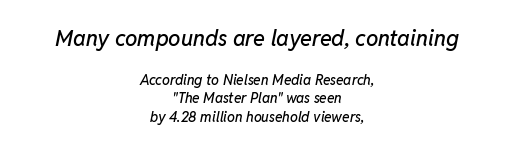
The image shows 22 px text type, italic (leaning right); set centered, normal line spacing (1.33x), normal letter spacing, not underlined; the first (top) block is 1.57x larger.
